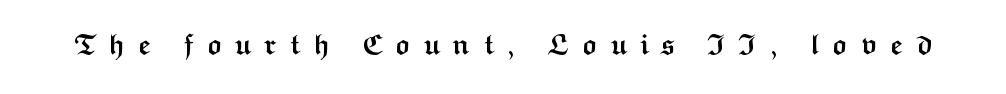
{"serif": "no", "italic": "no", "bold": "yes", "weight": "semibold", "width": "wide", "stroke_contrast": "medium", "x_height": "medium", "monospaced": "no", "underline": "no", "letter_spacing": "wide", "letter_spacing_em": 0.44, "glyph_px": 28}
